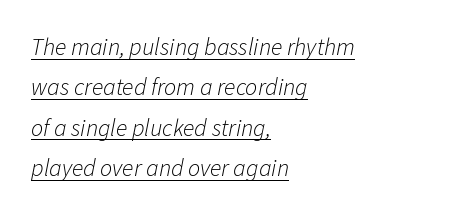
Compared with typical paragraphs, the rows here are spaced about the same. Quick note: underline on. Left-aligned paragraph, ragged on the right. Bold? No — there's no thickening of the strokes. Would a proofreader flag this as italicized? Yes. The rendering keeps characters at their native spacing.
